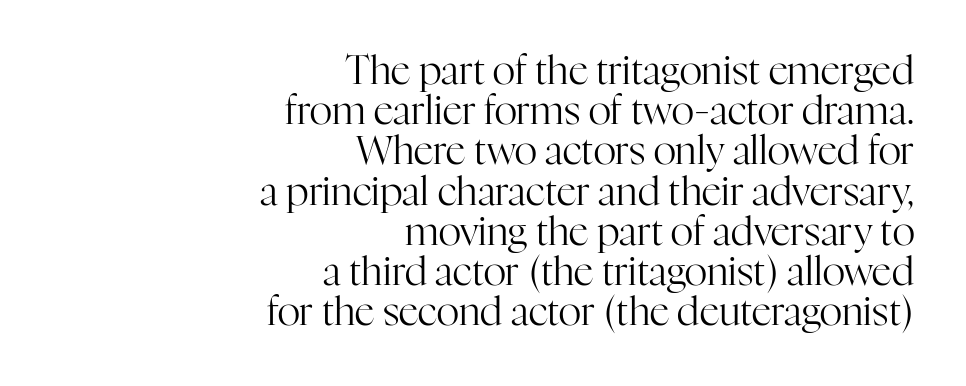
{"serif": "yes", "italic": "no", "bold": "no", "weight": "regular", "width": "normal", "stroke_contrast": "high", "x_height": "medium", "monospaced": "no", "underline": "no", "align": "right", "line_spacing": "tight", "line_spacing_ratio": 1.03, "letter_spacing": "normal", "letter_spacing_em": 0.0, "glyph_px": 39}
